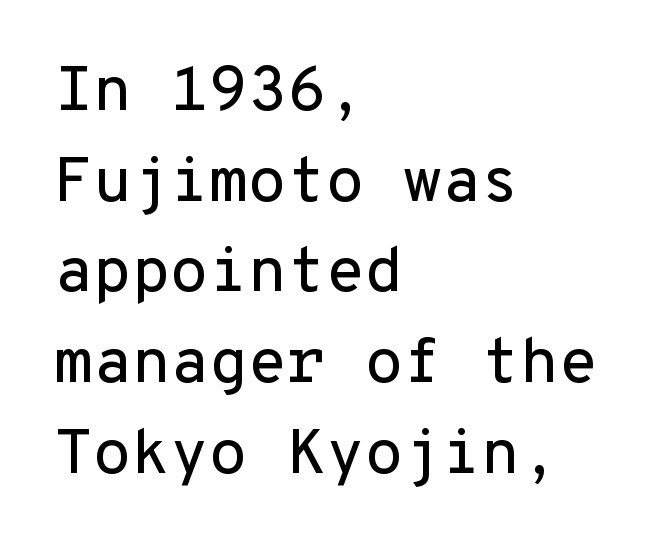
Q: Is the text italic (slanted)? A: No, it is upright.
Q: Is the typeface a serif or a sans-serif typeface? A: Sans-serif.
Q: Is the text underlined? A: No.
Q: How is the paragraph aligned? A: Left-aligned.
Q: Is the spacing between letters normal or unusually wide? A: Normal.
Q: Is the spacing between lines tight, normal or loose? A: Normal.
Q: Width (condensed, normal, or wide)? A: Normal.
Q: Stroke contrast? A: Low.
Q: x-height? A: Medium.
Q: Monospaced? A: Yes.
